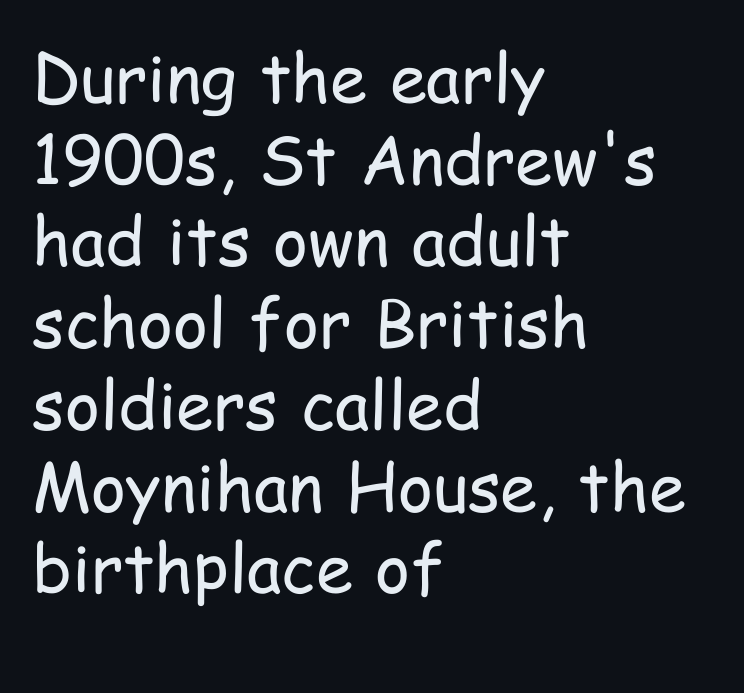
{"serif": "no", "italic": "no", "bold": "no", "weight": "regular", "width": "condensed", "stroke_contrast": "low", "x_height": "medium", "monospaced": "no", "underline": "no", "align": "left", "line_spacing_ratio": 1.22, "letter_spacing": "normal", "letter_spacing_em": 0.0, "glyph_px": 67}
